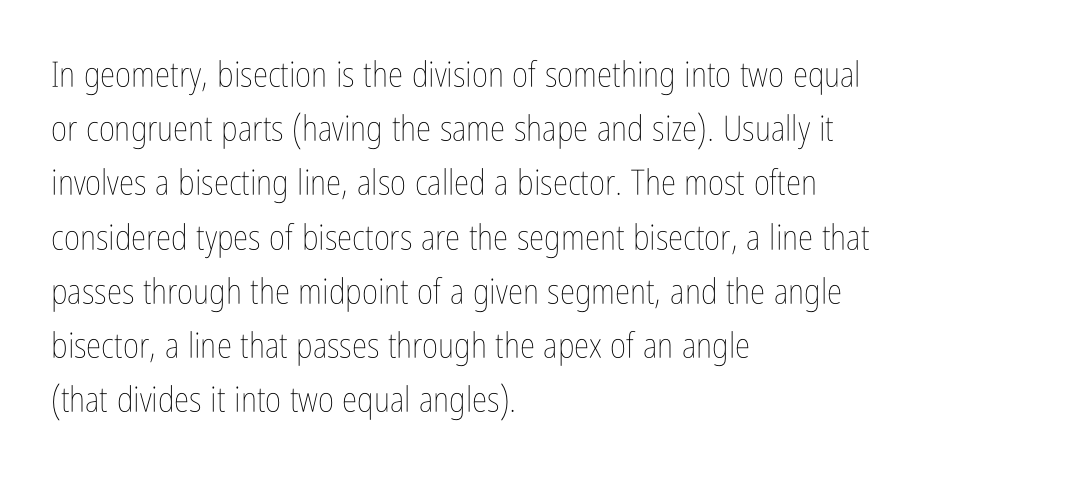
This is the regular roman posture of the typeface. This block has exactly the height ordinary leading produces. The typeface has the unassuming heft of standard copy or less. Inter-character spacing is left at the font's built-in metrics.
